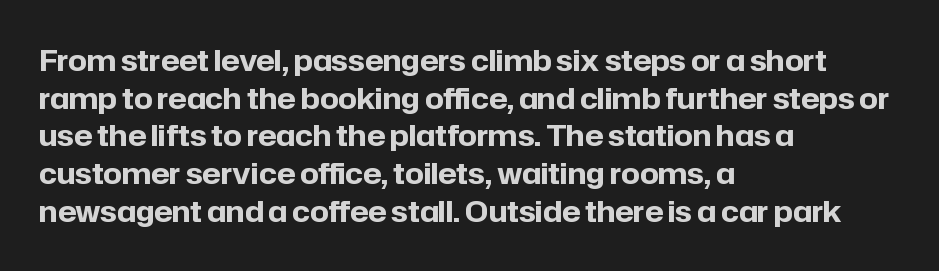
The image shows 29 px bold sans-serif type, upright; set left-aligned, normal line spacing (1.3x), normal letter spacing, not underlined; low stroke contrast and a medium x-height.
